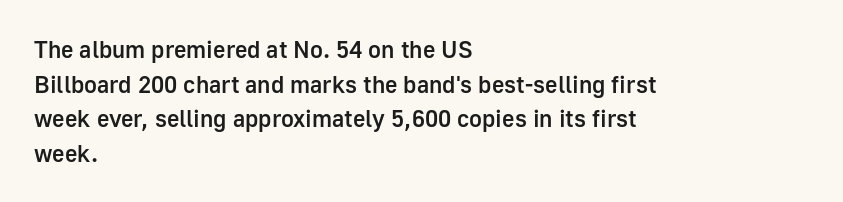
The image shows 24 px text type, upright; set left-aligned, normal line spacing (1.44x), normal letter spacing, not underlined.
